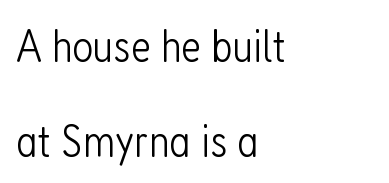
Regarding serifs, this sample does without them. Is this a fixed-width face? No — the glyphs have proportional, varying widths. Descenders are the only things crossing below the line. The typesetter chose a ragged-right arrangement here. Honestly, the letter spacing is just normal — you wouldn't notice it. The space between consecutive lines is lavish.
